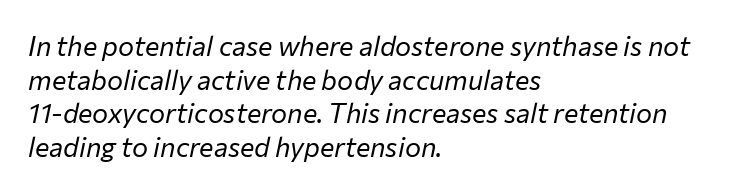
{"italic": "yes", "lean": "right", "slant_degrees": 12, "bold": "no", "underline": "no", "align": "left", "line_spacing": "normal", "line_spacing_ratio": 1.25, "letter_spacing": "normal", "letter_spacing_em": 0.0, "glyph_px": 27}
